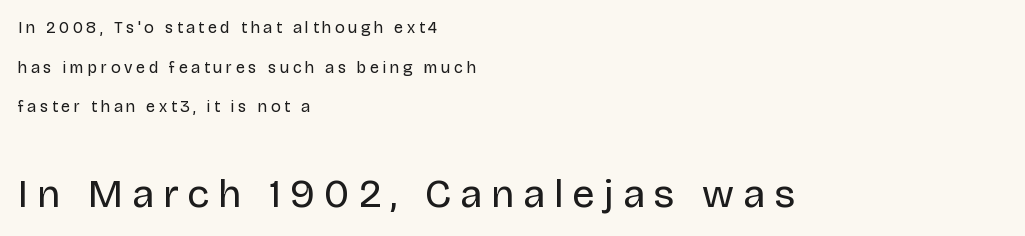
Is this a fixed-width face? No — the glyphs have proportional, varying widths. Line beginnings align vertically; line endings do not. Ascenders rise straight up at ninety degrees. Compared with a typical body face, this is equally light or lighter still. These lines have a slow, spaced-out rhythm from letter to letter. Words float on clear page, feet unadorned.
